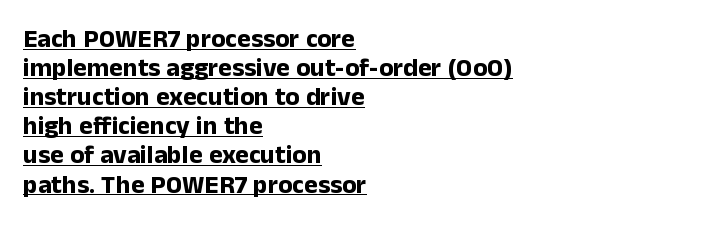
{"italic": "no", "bold": "yes", "underline": "yes", "align": "left", "line_spacing": "tight", "line_spacing_ratio": 1.12, "letter_spacing": "normal", "letter_spacing_em": 0.0, "glyph_px": 26}
